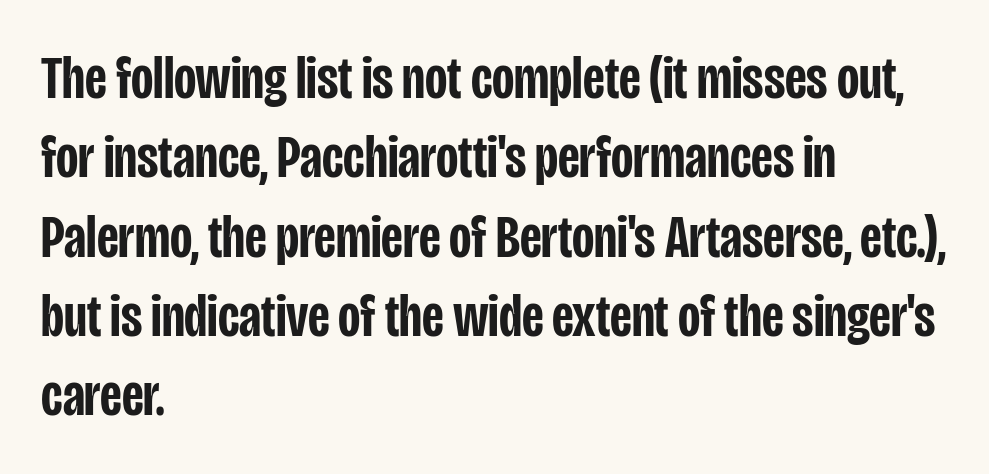
Q: Is the text bold? A: Semi-bold.
Q: Is the text italic (slanted)? A: No, it is upright.
Q: Is the typeface a serif or a sans-serif typeface? A: Sans-serif.
Q: Is the text underlined? A: No.
Q: How is the paragraph aligned? A: Left-aligned.
Q: Is the spacing between letters normal or unusually wide? A: Normal.
Q: Is the spacing between lines tight, normal or loose? A: Normal.
Q: Width (condensed, normal, or wide)? A: Condensed.
Q: Stroke contrast? A: Low.
Q: x-height? A: Large.
Q: Monospaced? A: No.
